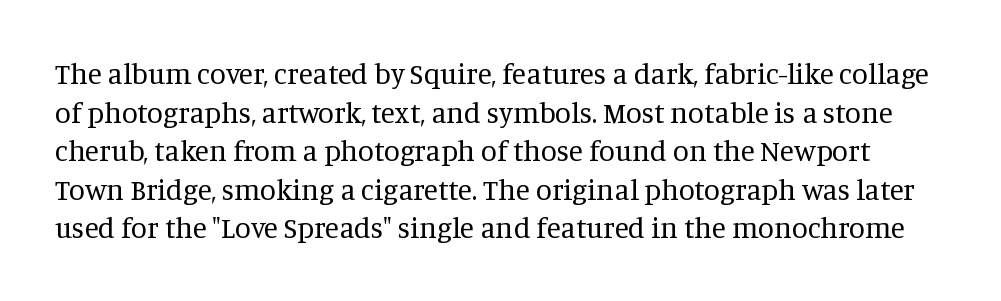
{"serif": "yes", "italic": "no", "bold": "no", "weight": "regular", "width": "normal", "stroke_contrast": "medium", "x_height": "large", "monospaced": "no", "underline": "no", "line_spacing": "normal", "line_spacing_ratio": 1.33, "letter_spacing": "normal", "letter_spacing_em": 0.0, "glyph_px": 29}
